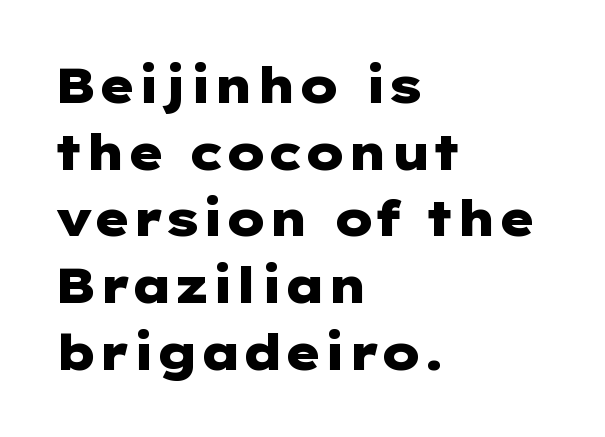
{"serif": "no", "italic": "no", "bold": "yes", "weight": "heavy", "width": "wide", "stroke_contrast": "low", "x_height": "medium", "underline": "no", "align": "left", "line_spacing": "normal", "line_spacing_ratio": 1.36, "letter_spacing": "normal", "letter_spacing_em": 0.0, "glyph_px": 49}
